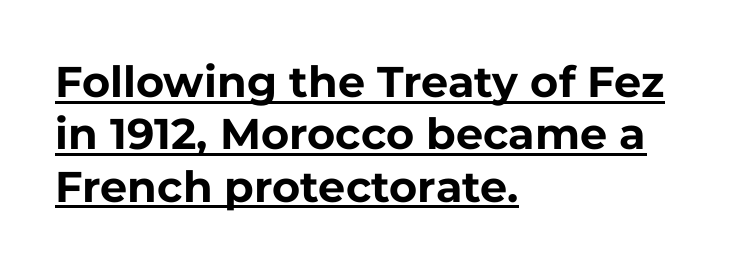
Q: Is the text bold? A: Yes.
Q: Is the text italic (slanted)? A: No, it is upright.
Q: Is the typeface a serif or a sans-serif typeface? A: Sans-serif.
Q: Is the text underlined? A: Yes.
Q: How is the paragraph aligned? A: Left-aligned.
Q: Is the spacing between letters normal or unusually wide? A: Normal.
Q: Width (condensed, normal, or wide)? A: Normal.
Q: Stroke contrast? A: Low.
Q: x-height? A: Medium.
Q: Monospaced? A: No.
